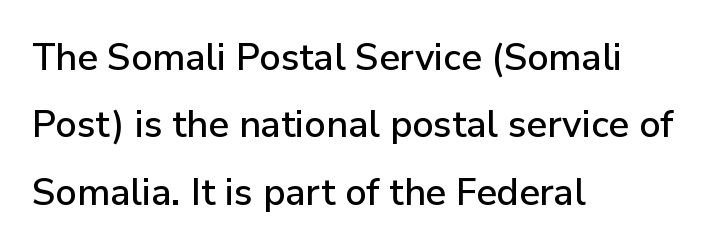
Clear beneath every line of the passage. The rendering uses natural spacing where letterforms have individual widths. Visually the block forms a straight wall on the left and a jagged coastline on the right. The rendering keeps characters at their native spacing. The glyphs in this specimen are sans serif.
